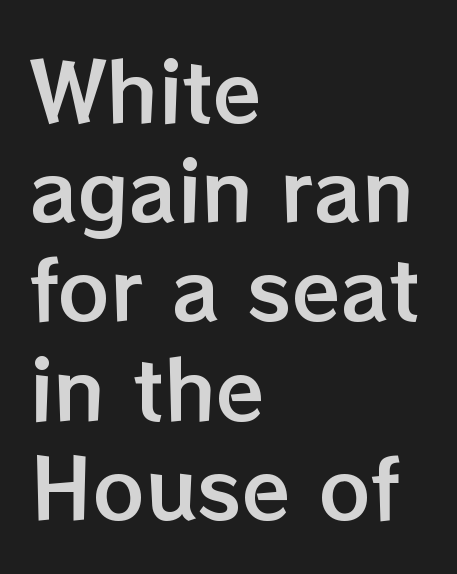
Q: Is the text italic (slanted)? A: No, it is upright.
Q: Is the text underlined? A: No.
Q: How is the paragraph aligned? A: Left-aligned.
Q: Is the spacing between letters normal or unusually wide? A: Normal.
Q: Width (condensed, normal, or wide)? A: Normal.
Q: Stroke contrast? A: Low.
Q: x-height? A: Medium.
Q: Monospaced? A: No.
